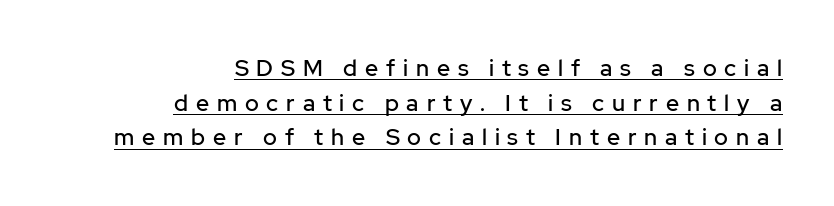
The image shows 23 px text type, upright; set right-aligned, normal line spacing (1.51x), unusually wide letter spacing (+0.34 em), underlined.
